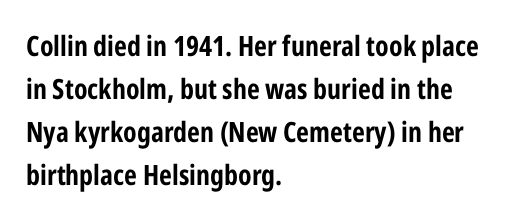
Q: Is the text bold? A: Yes.
Q: Is the text italic (slanted)? A: No, it is upright.
Q: Is the typeface a serif or a sans-serif typeface? A: Sans-serif.
Q: Is the text underlined? A: No.
Q: How is the paragraph aligned? A: Left-aligned.
Q: Is the spacing between letters normal or unusually wide? A: Normal.
Q: Is the spacing between lines tight, normal or loose? A: Normal.
Q: Width (condensed, normal, or wide)? A: Condensed.
Q: Stroke contrast? A: Low.
Q: x-height? A: Medium.
Q: Monospaced? A: No.
